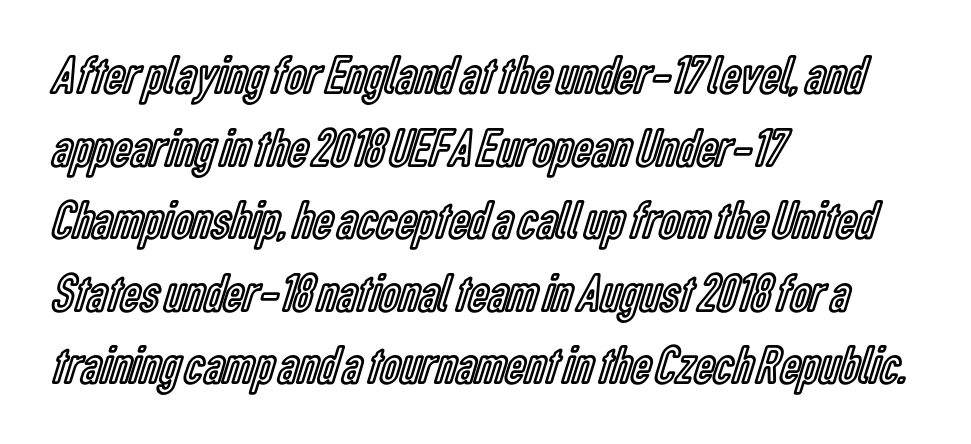
The image shows 55 px condensed type; set left-aligned, normal line spacing (1.32x), normal letter spacing, not underlined; a medium x-height.
